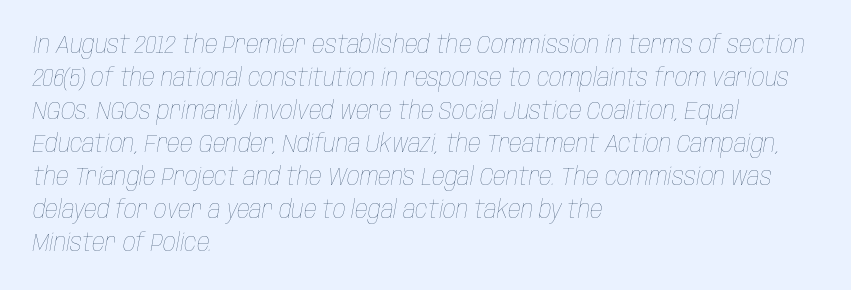
{"italic": "yes", "lean": "right", "slant_degrees": 10, "bold": "no", "underline": "no", "align": "left", "line_spacing": "normal", "line_spacing_ratio": 1.32, "letter_spacing": "normal", "letter_spacing_em": 0.0, "glyph_px": 25}
